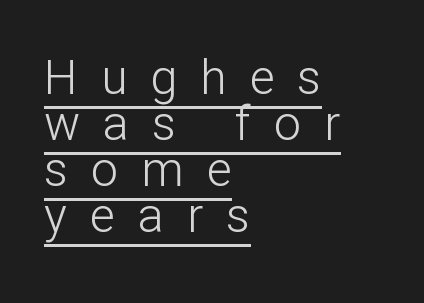
Q: Is the text bold? A: No.
Q: Is the text italic (slanted)? A: No, it is upright.
Q: Is the typeface a serif or a sans-serif typeface? A: Sans-serif.
Q: Is the text underlined? A: Yes.
Q: How is the paragraph aligned? A: Left-aligned.
Q: Is the spacing between letters normal or unusually wide? A: Unusually wide.
Q: Is the spacing between lines tight, normal or loose? A: Tight.
Q: Width (condensed, normal, or wide)? A: Normal.
Q: Stroke contrast? A: Low.
Q: x-height? A: Medium.
Q: Monospaced? A: No.
